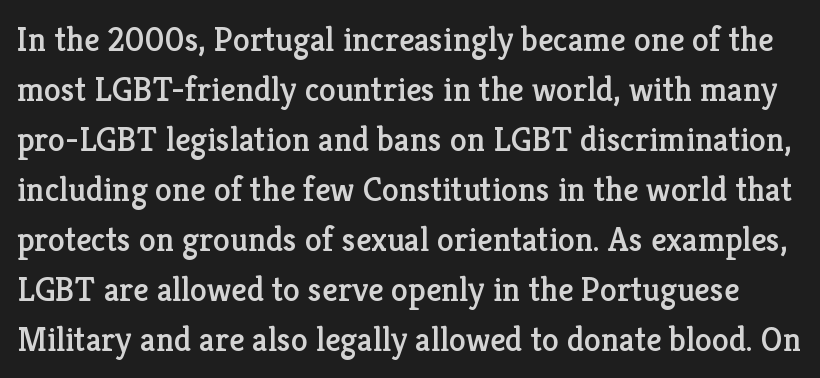
The image shows 34 px serif type, upright; set normal line spacing (1.47x), normal letter spacing, not underlined; low stroke contrast and a medium x-height.
